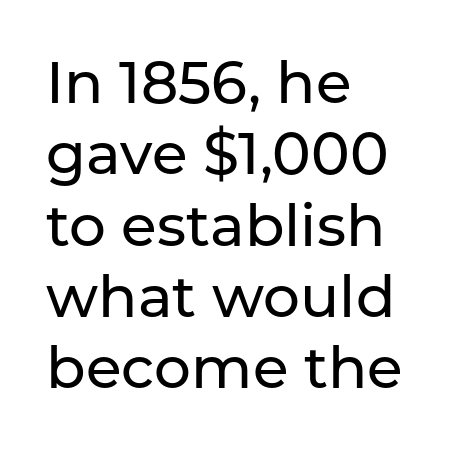
{"serif": "no", "italic": "no", "width": "normal", "stroke_contrast": "low", "x_height": "medium", "monospaced": "no", "underline": "no", "align": "left", "line_spacing_ratio": 1.23, "letter_spacing": "normal", "letter_spacing_em": 0.0, "glyph_px": 58}
